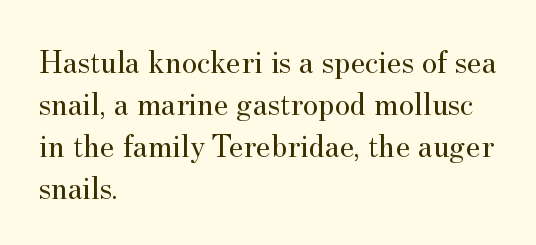
Q: Is the text bold? A: No.
Q: Is the text italic (slanted)? A: No, it is upright.
Q: Is the typeface a serif or a sans-serif typeface? A: Serif.
Q: Is the text underlined? A: No.
Q: How is the paragraph aligned? A: Left-aligned.
Q: Is the spacing between letters normal or unusually wide? A: Normal.
Q: Is the spacing between lines tight, normal or loose? A: Normal.
Q: Width (condensed, normal, or wide)? A: Normal.
Q: Stroke contrast? A: Medium.
Q: x-height? A: Small.
Q: Monospaced? A: No.
